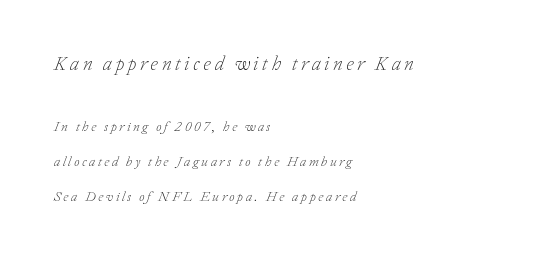
The image shows 20 px text type, italic (leaning right); set left-aligned, loose line spacing (2.49x), not underlined; the first (top) block is 1.43x larger.
